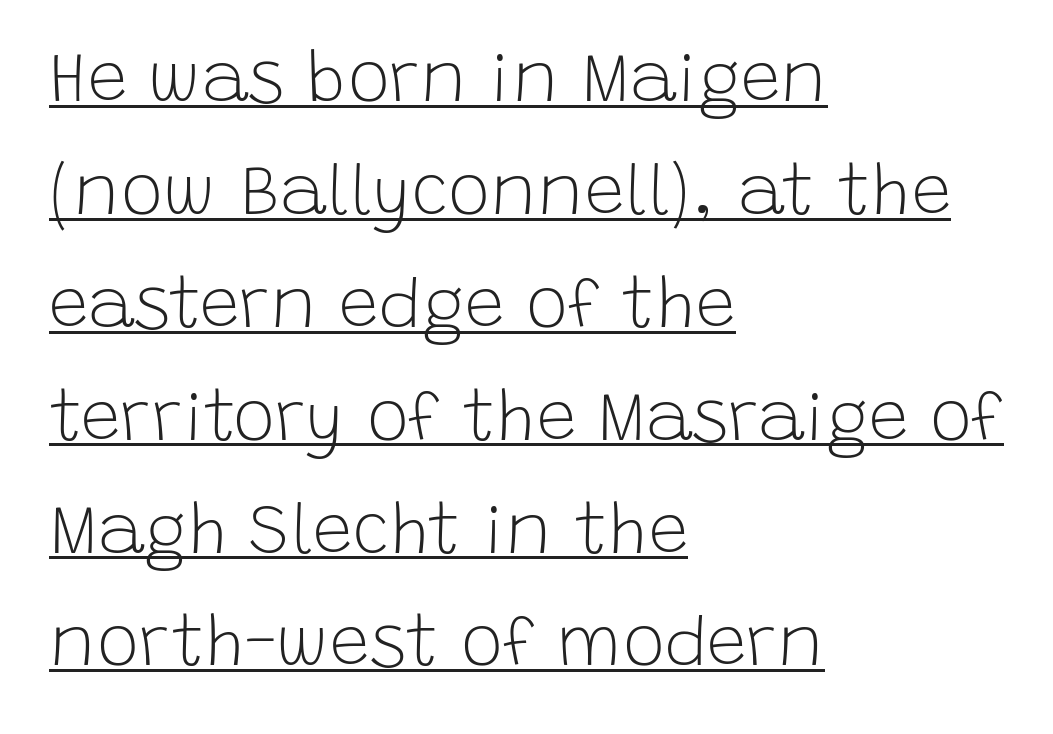
The image shows 71 px light sans-serif type, upright; set left-aligned, normal line spacing (1.59x), normal letter spacing, underlined; low stroke contrast and a large x-height.
